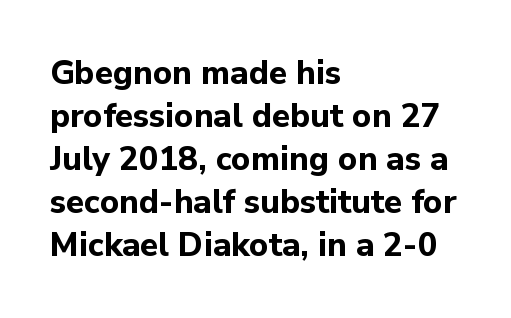
The image shows 33 px bold sans-serif type, upright; set left-aligned, normal line spacing (1.3x), normal letter spacing, not underlined; low stroke contrast and a medium x-height.
